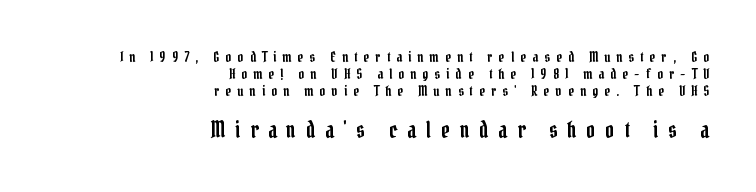
The image shows 22 px text type, upright; set right-aligned, line spacing 1.2x, unusually wide letter spacing (+0.44 em), not underlined; the second (bottom) block is 1.57x larger.
